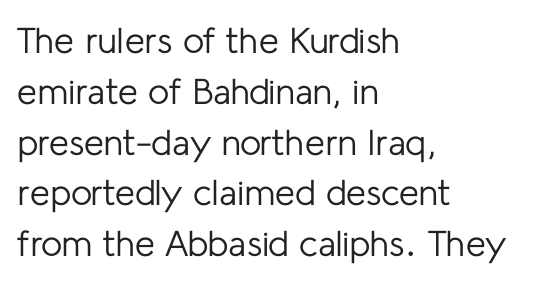
{"serif": "no", "italic": "no", "bold": "no", "weight": "regular", "width": "normal", "stroke_contrast": "low", "x_height": "medium", "monospaced": "no", "underline": "no", "align": "left", "line_spacing": "normal", "line_spacing_ratio": 1.41, "letter_spacing": "normal", "letter_spacing_em": 0.0, "glyph_px": 36}
